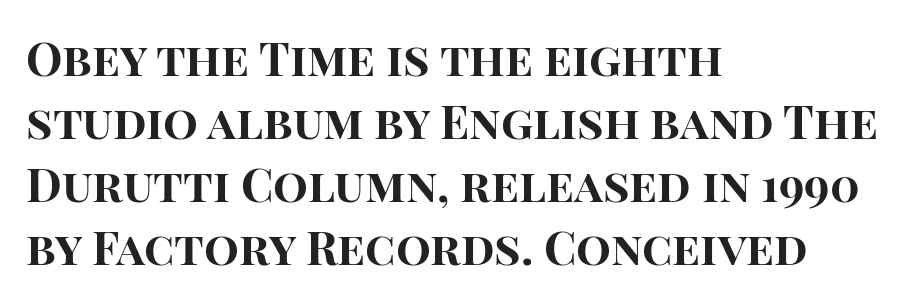
Q: Is the text bold? A: Yes.
Q: Is the text italic (slanted)? A: No, it is upright.
Q: Is the typeface a serif or a sans-serif typeface? A: Sans-serif.
Q: Is the text underlined? A: No.
Q: How is the paragraph aligned? A: Left-aligned.
Q: Is the spacing between letters normal or unusually wide? A: Normal.
Q: Is the spacing between lines tight, normal or loose? A: Normal.
Q: Width (condensed, normal, or wide)? A: Normal.
Q: Stroke contrast? A: High.
Q: x-height? A: Large.
Q: Monospaced? A: No.
